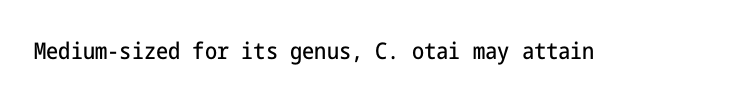
Each word holds together tightly as a unit, with standard inter-letter gaps. Posture: upright roman. The specimen omits any rule beneath the text block's lines.
